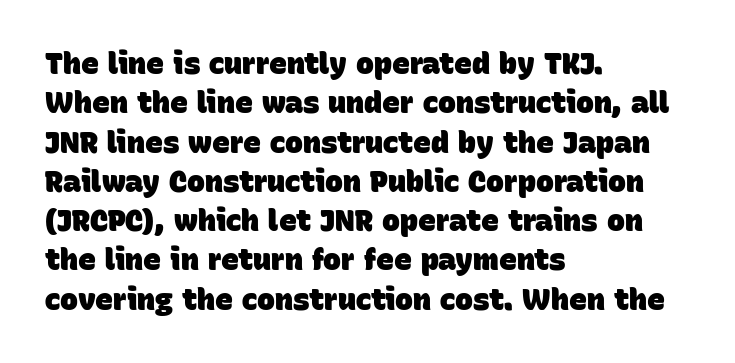
{"serif": "no", "bold": "yes", "weight": "heavy", "width": "normal", "stroke_contrast": "low", "x_height": "large", "monospaced": "no", "underline": "no", "align": "left", "line_spacing": "normal", "line_spacing_ratio": 1.31, "letter_spacing": "normal", "letter_spacing_em": 0.0, "glyph_px": 30}
